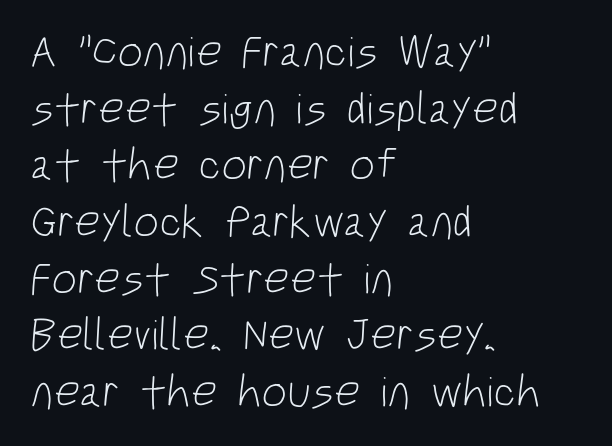
{"serif": "no", "bold": "no", "weight": "light", "width": "condensed", "stroke_contrast": "low", "x_height": "large", "monospaced": "no", "underline": "no", "align": "left", "line_spacing": "normal", "line_spacing_ratio": 1.26, "letter_spacing": "normal", "letter_spacing_em": 0.0, "glyph_px": 45}
